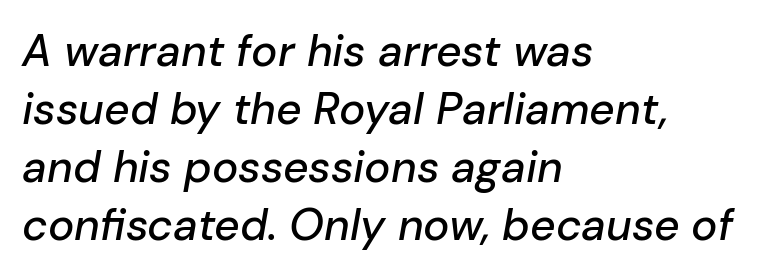
Q: Is the text italic (slanted)? A: Yes, it leans right by about 10 degrees.
Q: Is the text underlined? A: No.
Q: How is the paragraph aligned? A: Left-aligned.
Q: Is the spacing between letters normal or unusually wide? A: Normal.
Q: Is the spacing between lines tight, normal or loose? A: Normal.
Q: Width (condensed, normal, or wide)? A: Normal.
Q: Stroke contrast? A: Low.
Q: x-height? A: Medium.
Q: Monospaced? A: No.
